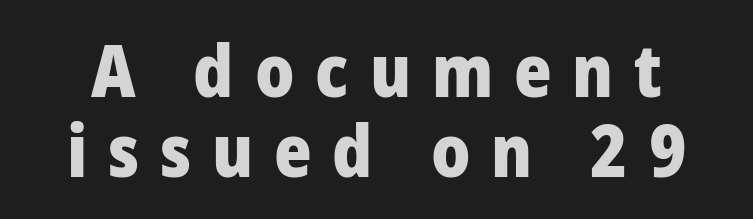
{"serif": "no", "italic": "no", "bold": "yes", "weight": "heavy", "width": "normal", "stroke_contrast": "low", "x_height": "medium", "monospaced": "no", "underline": "no", "line_spacing": "tight", "line_spacing_ratio": 1.11, "letter_spacing": "wide", "letter_spacing_em": 0.29, "glyph_px": 72}
